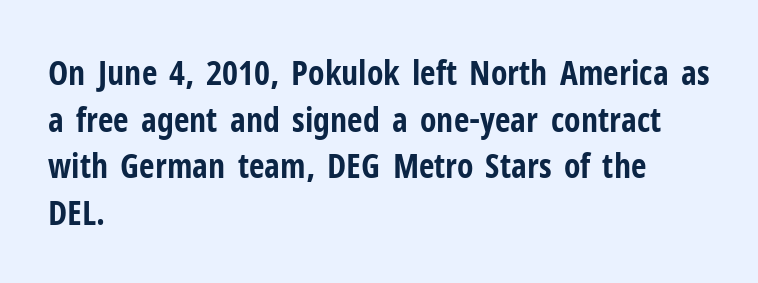
Q: Is the text bold? A: Yes.
Q: Is the text italic (slanted)? A: No, it is upright.
Q: Is the typeface a serif or a sans-serif typeface? A: Sans-serif.
Q: Is the text underlined? A: No.
Q: How is the paragraph aligned? A: Left-aligned.
Q: Is the spacing between letters normal or unusually wide? A: Normal.
Q: Is the spacing between lines tight, normal or loose? A: Normal.
Q: Width (condensed, normal, or wide)? A: Condensed.
Q: Stroke contrast? A: Low.
Q: x-height? A: Medium.
Q: Monospaced? A: No.
